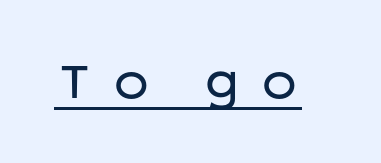
Underlining? Definitely there. In terms of letterspacing, this is a distinctly airy, spread setting. The letters advance in unequal steps, a hallmark of proportional type. On a weight scale, this lands at 450 or below. A roman cut, with each character standing at attention.
